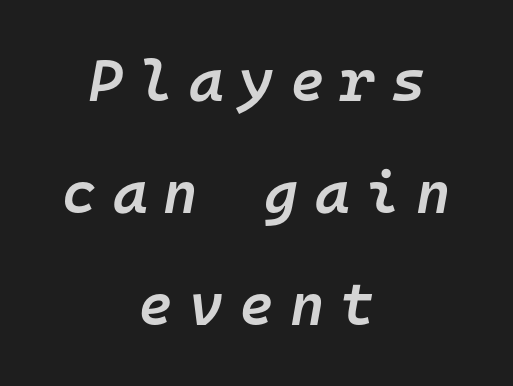
The image shows 59 px semibold type, italic (leaning right), monospaced; set centered, loose line spacing (1.9x), unusually wide letter spacing (+0.27 em), not underlined; low stroke contrast and a medium x-height.
